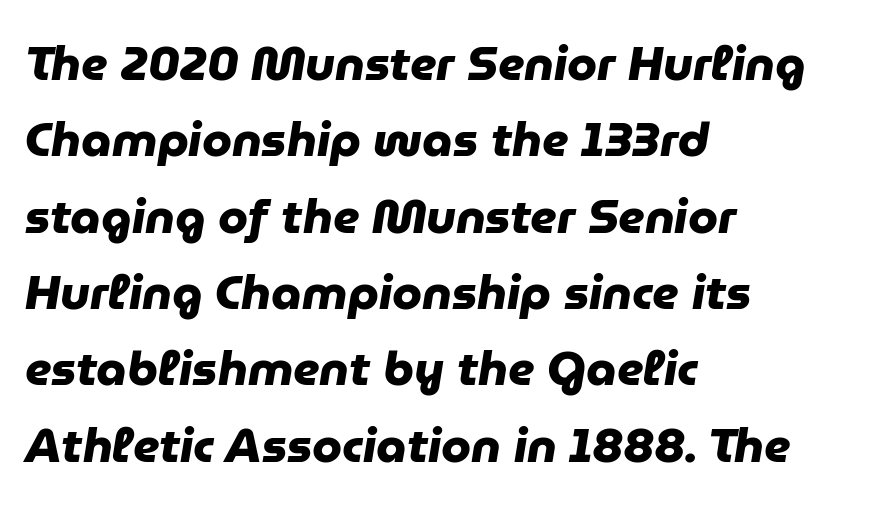
The line-height multiplier appears to be the usual default. Compared with an ordinary text face, these strokes are far heavier — a full bold. Examine the stroke ends and you'll find no serifs. Alignment: flush left.
